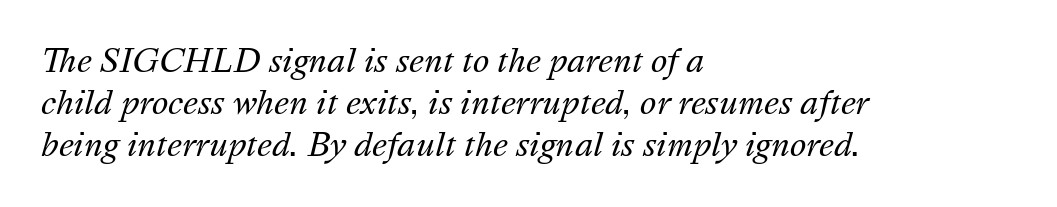
You could not count columns in this text — the font is proportionally spaced. Standard letterfit; no display-style spreading of the glyphs. Stem width sits at or under what a default text font uses. The passage shown stacks its lines at a standard gap.
